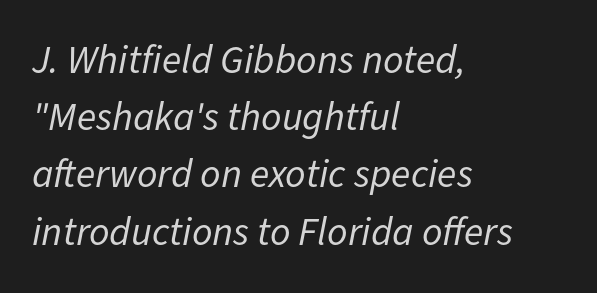
{"italic": "yes", "lean": "right", "slant_degrees": 11, "bold": "no", "weight": "regular", "width": "normal", "stroke_contrast": "low", "x_height": "medium", "monospaced": "no", "underline": "no", "align": "left", "line_spacing": "normal", "line_spacing_ratio": 1.43, "letter_spacing": "normal", "letter_spacing_em": 0.0, "glyph_px": 40}
